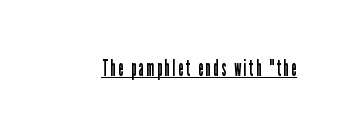
The image shows 23 px text type, upright; set underlined.
